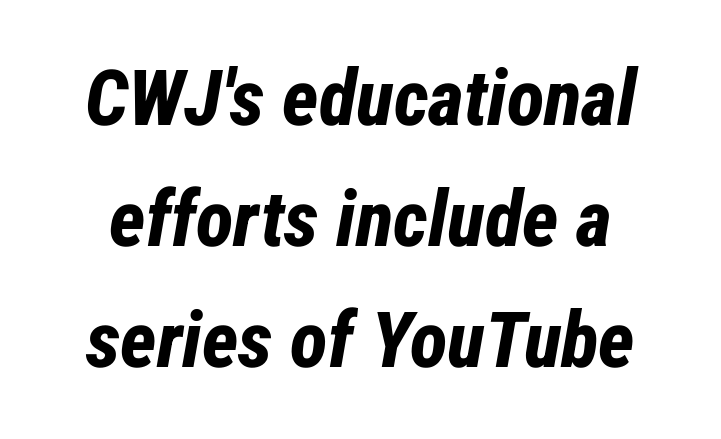
Q: Is the text bold? A: Yes.
Q: Is the text italic (slanted)? A: Yes, it leans right by about 12 degrees.
Q: Is the text underlined? A: No.
Q: Is the spacing between letters normal or unusually wide? A: Normal.
Q: Is the spacing between lines tight, normal or loose? A: Normal.
Q: Width (condensed, normal, or wide)? A: Condensed.
Q: Stroke contrast? A: Low.
Q: x-height? A: Medium.
Q: Monospaced? A: No.
